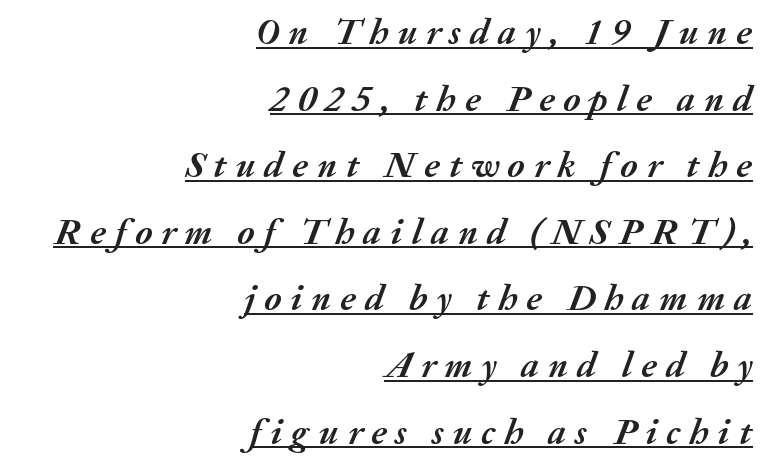
The image shows 37 px semibold type, italic (leaning right); set right-aligned, line spacing 1.8x, unusually wide letter spacing (+0.24 em), underlined; medium stroke contrast and a medium x-height.
